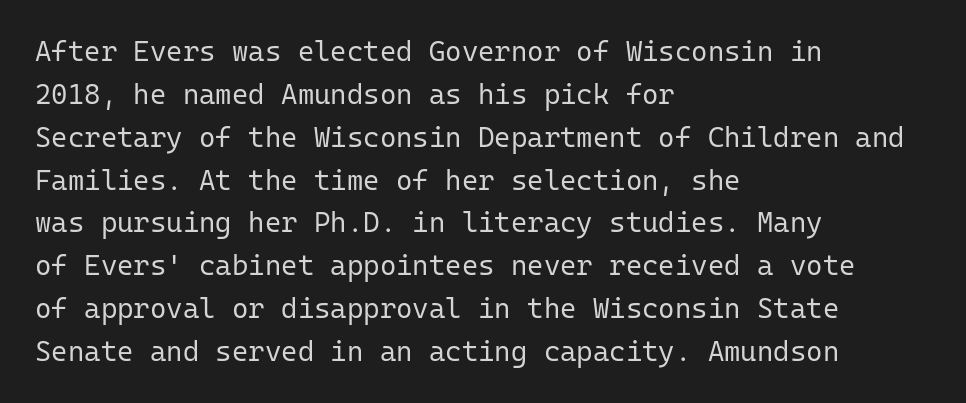
Q: Is the text bold? A: No.
Q: Is the text italic (slanted)? A: No, it is upright.
Q: Is the typeface a serif or a sans-serif typeface? A: Sans-serif.
Q: Is the text underlined? A: No.
Q: How is the paragraph aligned? A: Left-aligned.
Q: Is the spacing between letters normal or unusually wide? A: Normal.
Q: Is the spacing between lines tight, normal or loose? A: Normal.
Q: Width (condensed, normal, or wide)? A: Normal.
Q: Stroke contrast? A: Low.
Q: x-height? A: Medium.
Q: Monospaced? A: Yes.
